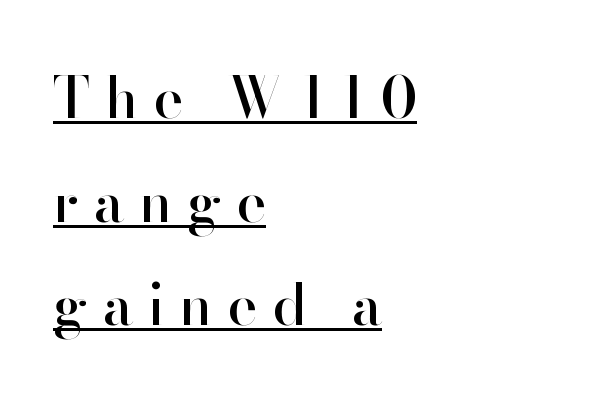
Varying glyph widths throughout — classic text-font behaviour. The glyphs in this specimen are sans serif. The lettering holds an erect, upright posture throughout. Each line starts at the same left margin while the right side varies.
